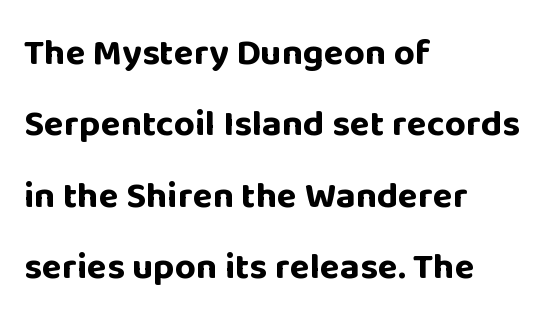
{"serif": "no", "italic": "no", "bold": "yes", "weight": "bold", "width": "normal", "stroke_contrast": "low", "x_height": "large", "monospaced": "no", "underline": "no", "align": "left", "line_spacing": "loose", "line_spacing_ratio": 1.93, "letter_spacing": "normal", "letter_spacing_em": 0.0, "glyph_px": 37}
